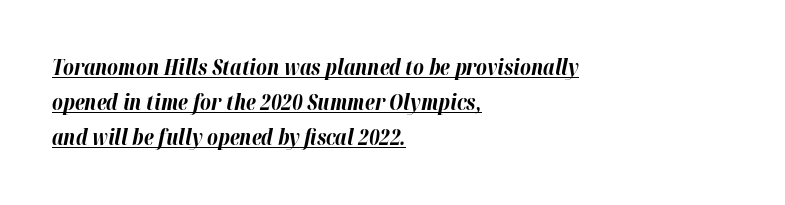
Q: Is the text bold? A: Yes.
Q: Is the text italic (slanted)? A: Yes, it leans right by about 12 degrees.
Q: Is the text underlined? A: Yes.
Q: How is the paragraph aligned? A: Left-aligned.
Q: Is the spacing between letters normal or unusually wide? A: Normal.
Q: Is the spacing between lines tight, normal or loose? A: Normal.
